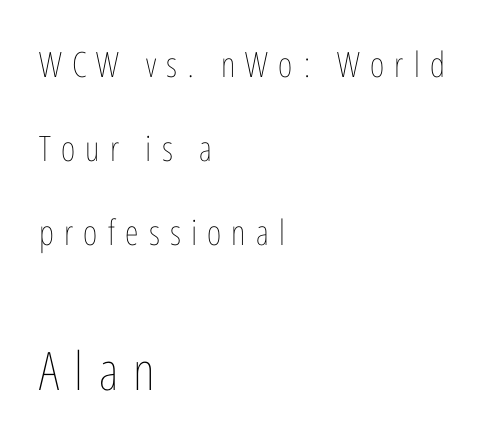
Q: Is the text bold? A: No.
Q: Is the text italic (slanted)? A: No, it is upright.
Q: Is the text underlined? A: No.
Q: How is the paragraph aligned? A: Left-aligned.
Q: Is the spacing between letters normal or unusually wide? A: Unusually wide.
Q: Is the spacing between lines tight, normal or loose? A: Loose.
Q: Which block of text is set in a larger size, the first (top) or the second (bottom)? A: The second (bottom) one.
Q: Width (condensed, normal, or wide)? A: Condensed.
Q: Stroke contrast? A: Low.
Q: x-height? A: Medium.
Q: Monospaced? A: No.
